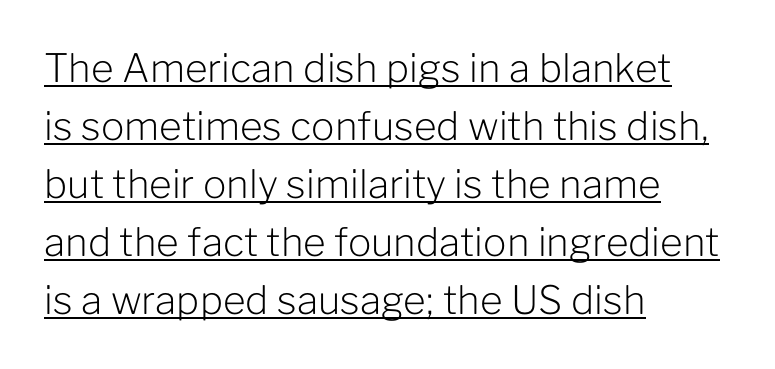
Q: Is the text bold? A: No.
Q: Is the text italic (slanted)? A: No, it is upright.
Q: Is the typeface a serif or a sans-serif typeface? A: Sans-serif.
Q: Is the text underlined? A: Yes.
Q: How is the paragraph aligned? A: Left-aligned.
Q: Is the spacing between letters normal or unusually wide? A: Normal.
Q: Is the spacing between lines tight, normal or loose? A: Normal.
Q: Width (condensed, normal, or wide)? A: Normal.
Q: Stroke contrast? A: Low.
Q: x-height? A: Medium.
Q: Monospaced? A: No.
